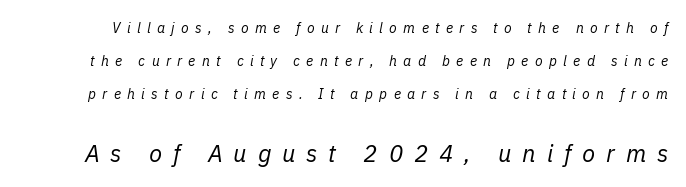
The image shows 24 px text type, italic (leaning right); set loose line spacing (2.37x), unusually wide letter spacing (+0.45 em), not underlined; the second (bottom) block is 1.71x larger.
